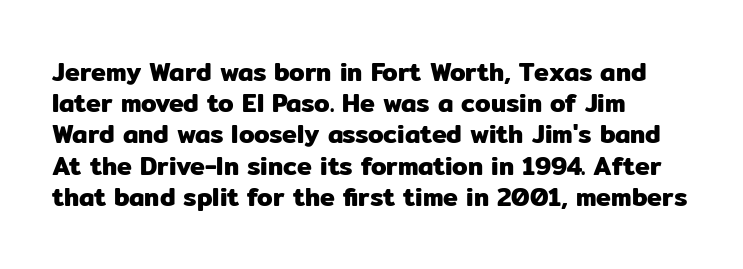
The image shows 25 px text type, upright; set left-aligned, normal line spacing (1.25x), normal letter spacing, not underlined.
